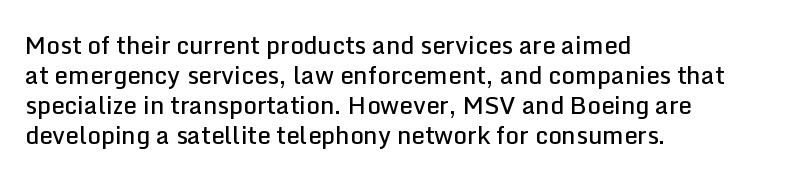
Unmarked baselines from the first word to the last. The leading is moderate, giving the passage an even texture. A bit beefed up — I'd call it semibold rather than bold. Horizontal alignment here is leftward, the default for most running prose. Style check: upright. Honestly, the letter spacing is just normal — you wouldn't notice it.
